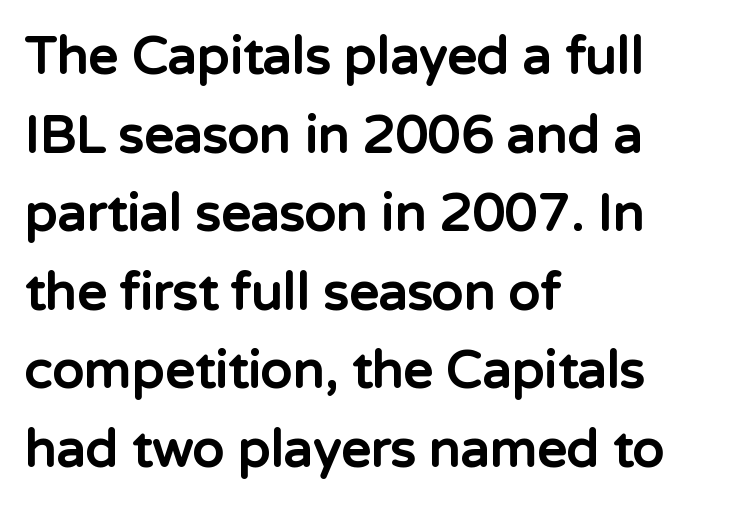
{"serif": "no", "italic": "no", "bold": "yes", "weight": "bold", "width": "normal", "stroke_contrast": "low", "x_height": "medium", "monospaced": "no", "underline": "no", "align": "left", "line_spacing": "normal", "line_spacing_ratio": 1.51, "letter_spacing": "normal", "letter_spacing_em": 0.0, "glyph_px": 52}
